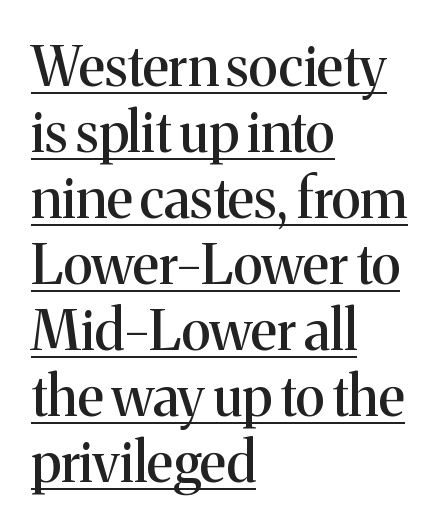
The image shows 55 px serif type, upright; set left-aligned, line spacing 1.2x, normal letter spacing, underlined; medium stroke contrast and a medium x-height.
